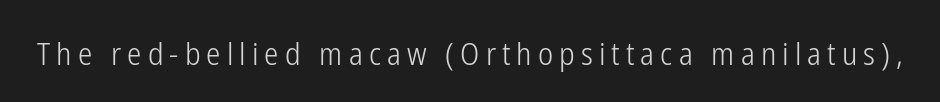
{"serif": "no", "italic": "no", "bold": "no", "weight": "light", "width": "condensed", "stroke_contrast": "low", "x_height": "medium", "monospaced": "no", "underline": "no", "glyph_px": 32}
